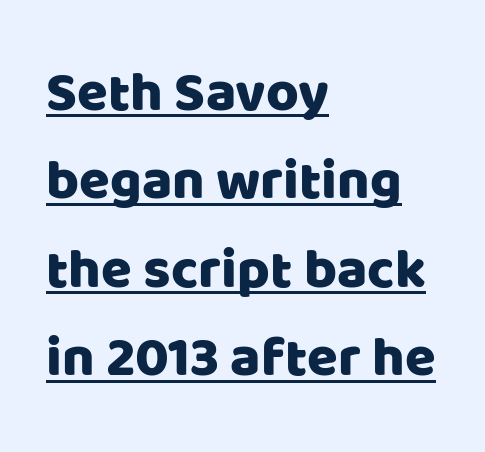
The image shows 56 px sans-serif type, upright; set left-aligned, normal line spacing (1.58x), normal letter spacing, underlined; low stroke contrast and a large x-height.
